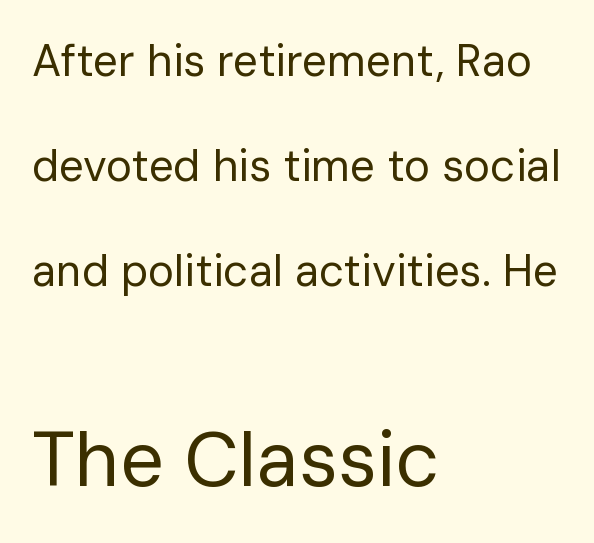
Horizontally, the lines are justified to the leading edge only. Spacing verdict: proportional, widths tailored to each character. Students, observe: this is what heavily led, spacious text looks like. The weight tops out at a normal text grade. The letters carry no serifs — their stems end cleanly without finishing strokes.
